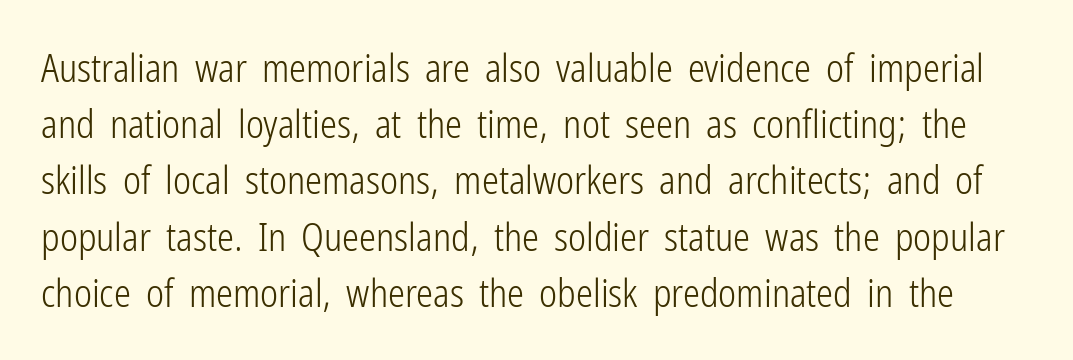
{"serif": "no", "italic": "no", "bold": "no", "weight": "light", "width": "condensed", "stroke_contrast": "low", "x_height": "medium", "monospaced": "no", "underline": "no", "line_spacing": "normal", "line_spacing_ratio": 1.48, "letter_spacing": "normal", "letter_spacing_em": 0.0, "glyph_px": 38}
